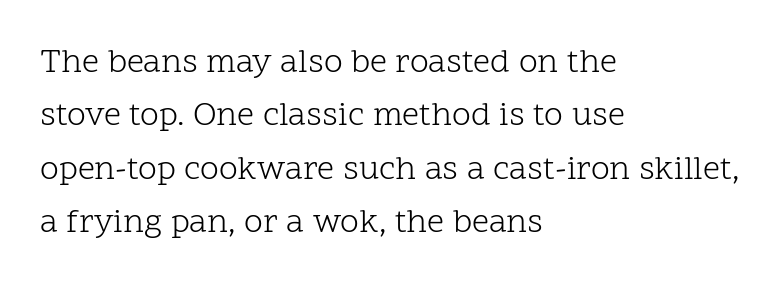
The image shows 34 px light serif type, upright; set left-aligned, normal line spacing (1.57x), normal letter spacing, not underlined; low stroke contrast and a medium x-height.
